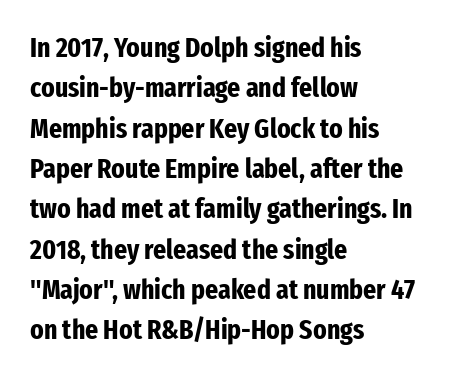
The image shows 28 px bold, condensed sans-serif type, upright; set left-aligned, normal line spacing (1.44x), normal letter spacing, not underlined; low stroke contrast and a medium x-height.
